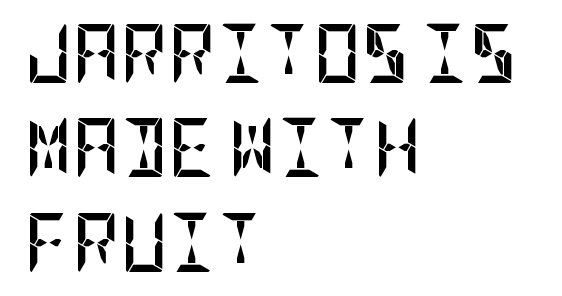
{"serif": "no", "italic": "no", "bold": "yes", "weight": "semibold", "width": "condensed", "stroke_contrast": "low", "x_height": "large", "underline": "no", "align": "left", "line_spacing": "normal", "line_spacing_ratio": 1.6, "letter_spacing": "normal", "letter_spacing_em": 0.0, "glyph_px": 59}
